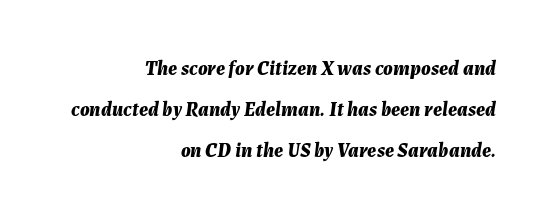
Q: Is the text bold? A: Yes.
Q: Is the text italic (slanted)? A: Yes, it leans right by about 7 degrees.
Q: Is the text underlined? A: No.
Q: How is the paragraph aligned? A: Right-aligned.
Q: Is the spacing between letters normal or unusually wide? A: Normal.
Q: Is the spacing between lines tight, normal or loose? A: Loose.
